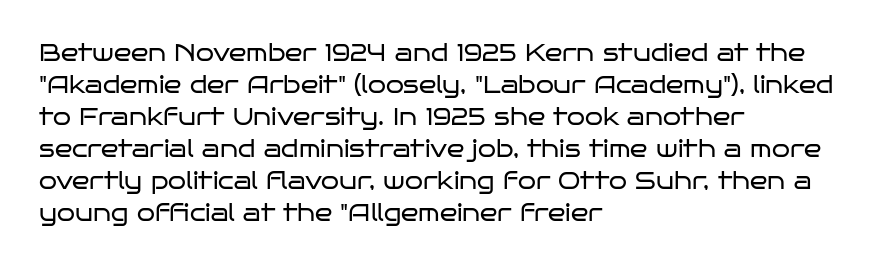
Q: Is the text bold? A: No.
Q: Is the text italic (slanted)? A: No, it is upright.
Q: Is the text underlined? A: No.
Q: How is the paragraph aligned? A: Left-aligned.
Q: Is the spacing between letters normal or unusually wide? A: Normal.
Q: Is the spacing between lines tight, normal or loose? A: Normal.
